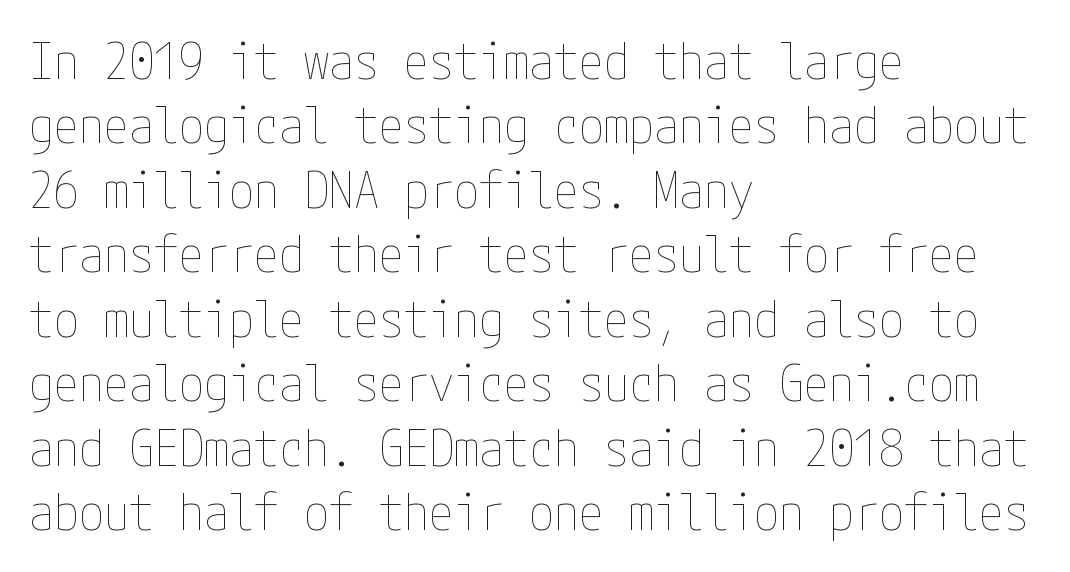
The cut favours lightness, reaching ordinary text weight at its darkest. Underlining? Definitely not there. The leading is moderate, giving the passage an even texture. You can tell it's not italic because the verticals are truly vertical. The text block is weighted toward the left margin, trailing off unevenly rightward. No extra tracking has been applied to these lines.
